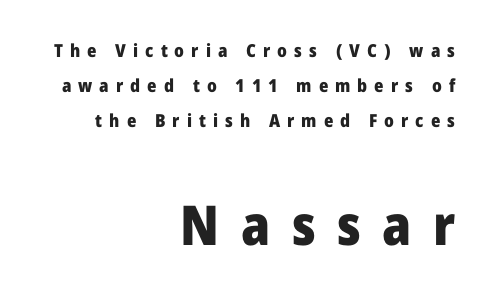
The image shows 55 px heavy sans-serif type, upright; set right-aligned, loose line spacing (1.94x), unusually wide letter spacing (+0.39 em), not underlined; the second (bottom) block is 3.06x larger; low stroke contrast and a medium x-height.
